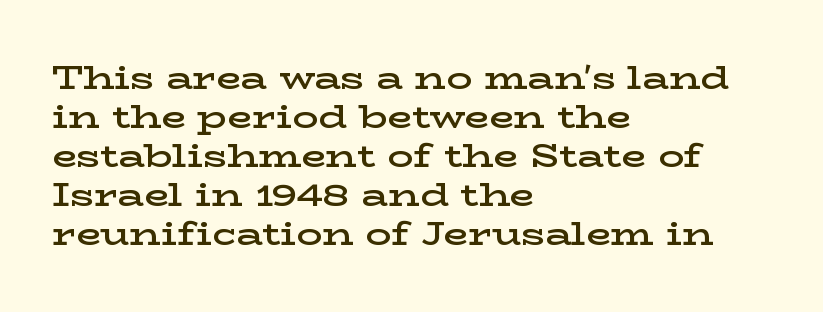
The image shows 32 px semibold, wide serif type, upright; set left-aligned, line spacing 1.22x, normal letter spacing, not underlined; low stroke contrast and a medium x-height.
